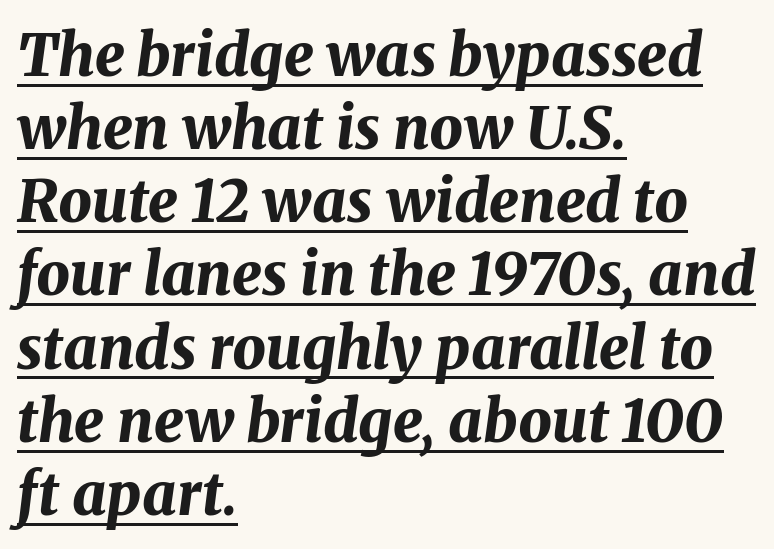
The image shows 59 px bold type, italic (leaning right); set left-aligned, line spacing 1.24x, normal letter spacing, underlined; medium stroke contrast and a medium x-height.
